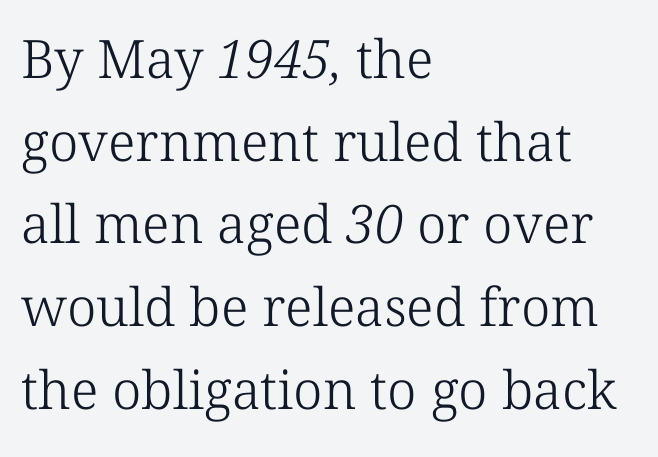
The image shows 53 px light serif type; set left-aligned, normal line spacing (1.56x), normal letter spacing, not underlined; low stroke contrast and a medium x-height.
